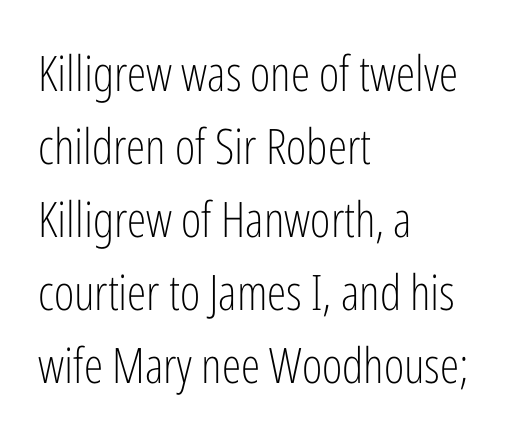
Classification — sans serif. Visually the block forms a straight wall on the left and a jagged coastline on the right. You could call the tracking neutral — neither tight nor loose. The strokes are not fattened; the text isn't bold. This rendering features lettering with no underline.
